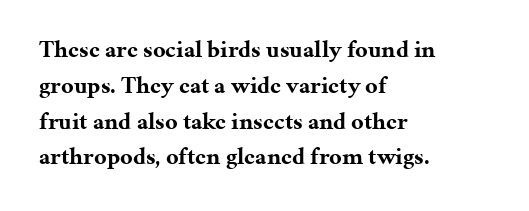
{"italic": "no", "bold": "yes", "underline": "no", "align": "left", "line_spacing": "normal", "line_spacing_ratio": 1.49, "letter_spacing": "normal", "letter_spacing_em": 0.0, "glyph_px": 24}
